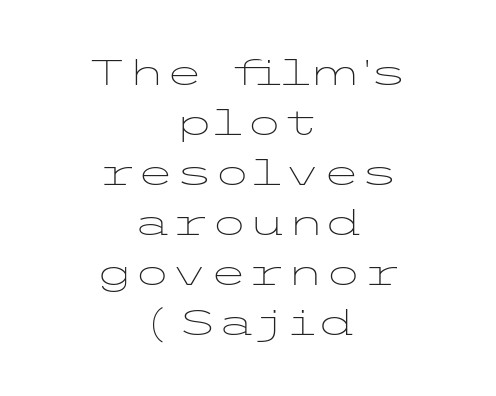
{"serif": "no", "italic": "no", "bold": "no", "weight": "light", "width": "wide", "stroke_contrast": "low", "x_height": "medium", "underline": "no", "align": "center", "line_spacing": "normal", "line_spacing_ratio": 1.43, "letter_spacing": "normal", "letter_spacing_em": 0.0, "glyph_px": 35}
